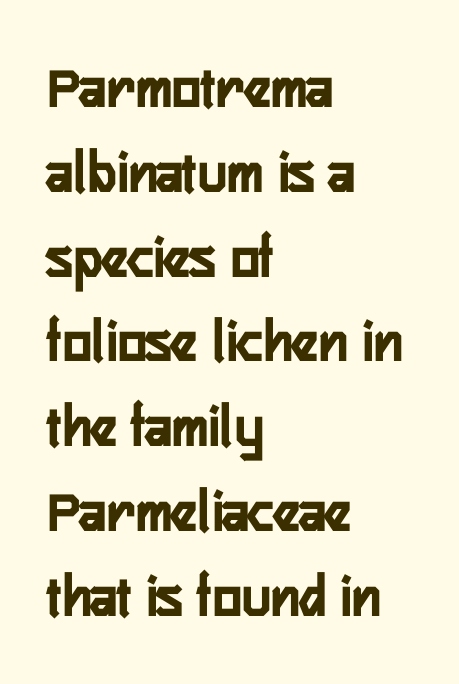
The rendering uses natural spacing where letterforms have individual widths. The axis of the letterforms is exactly vertical. Compared with a centered layout, this one pins lines to the left instead. The characters display no serif detailing; their extremities are plain. A clean baseline with only descenders dipping below it.
